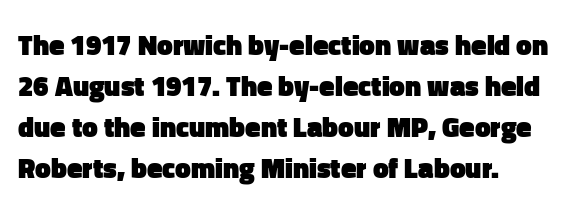
{"serif": "no", "italic": "no", "bold": "yes", "weight": "heavy", "width": "normal", "stroke_contrast": "low", "x_height": "medium", "monospaced": "no", "underline": "no", "align": "left", "line_spacing": "normal", "line_spacing_ratio": 1.47, "letter_spacing": "normal", "letter_spacing_em": 0.0, "glyph_px": 28}
